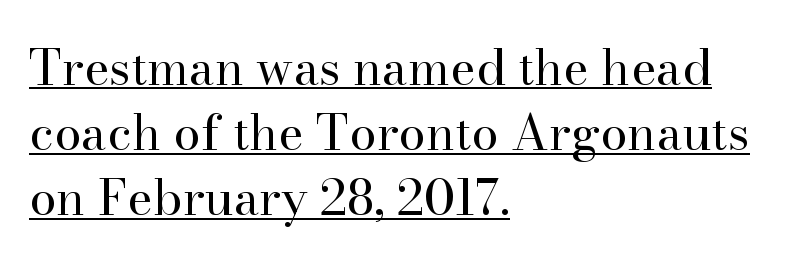
Is there much room between lines? A standard amount, neither cramped nor airy. Regarding serifs, this sample has them. Weight: in the light-to-regular range. The glyphs are accompanied by a horizontal stroke just below them. These lines are rendered in a variable-pitch font.
